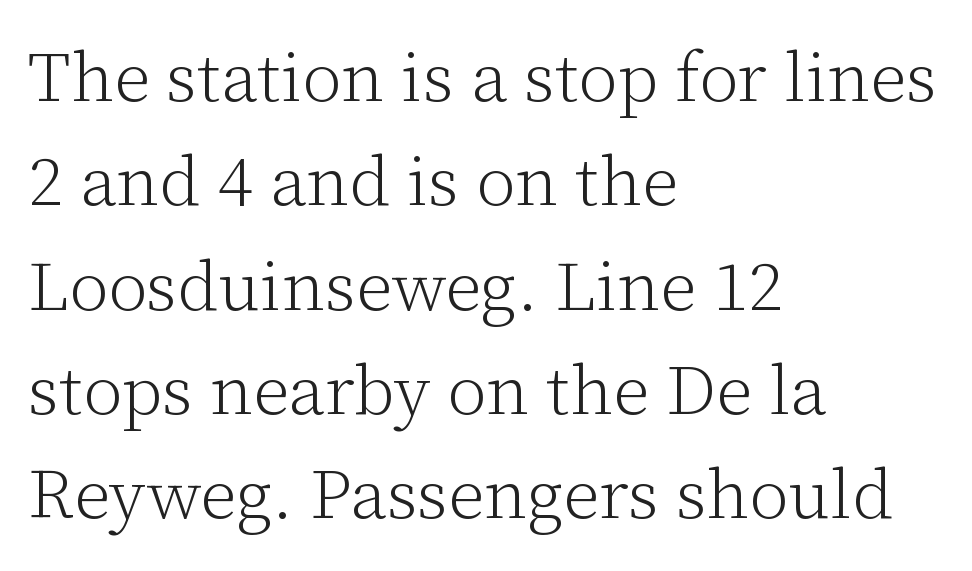
{"serif": "yes", "italic": "no", "bold": "no", "weight": "light", "width": "normal", "stroke_contrast": "low", "x_height": "medium", "monospaced": "no", "underline": "no", "align": "left", "line_spacing": "normal", "line_spacing_ratio": 1.49, "letter_spacing": "normal", "letter_spacing_em": 0.0, "glyph_px": 70}
